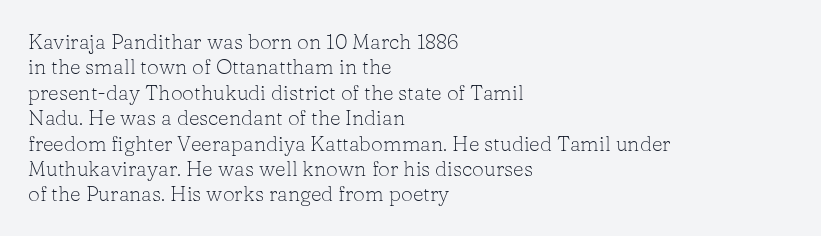
A bare baseline throughout the passage. Line beginnings align vertically; line endings do not. This sample uses plain, unmodified letter spacing. Posture: straight, roman, zero tilt. Is this a heavy cut? Hardly; it is regular or lighter.
